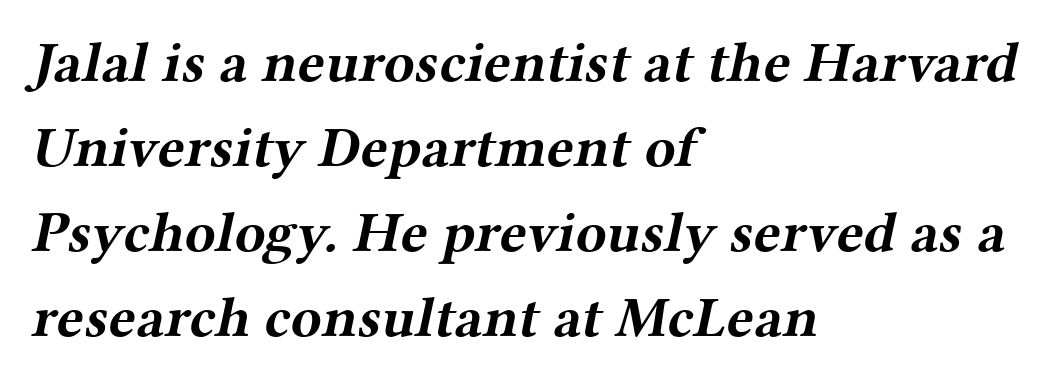
{"serif": "yes", "bold": "yes", "weight": "bold", "width": "wide", "stroke_contrast": "medium", "x_height": "medium", "monospaced": "no", "underline": "no", "align": "left", "line_spacing": "normal", "line_spacing_ratio": 1.49, "letter_spacing": "normal", "letter_spacing_em": 0.0, "glyph_px": 57}
